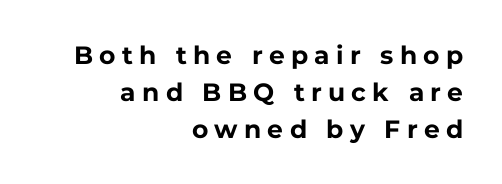
Q: Is the text bold? A: Yes.
Q: Is the text italic (slanted)? A: No, it is upright.
Q: Is the text underlined? A: No.
Q: How is the paragraph aligned? A: Right-aligned.
Q: Is the spacing between letters normal or unusually wide? A: Unusually wide.
Q: Is the spacing between lines tight, normal or loose? A: Normal.
